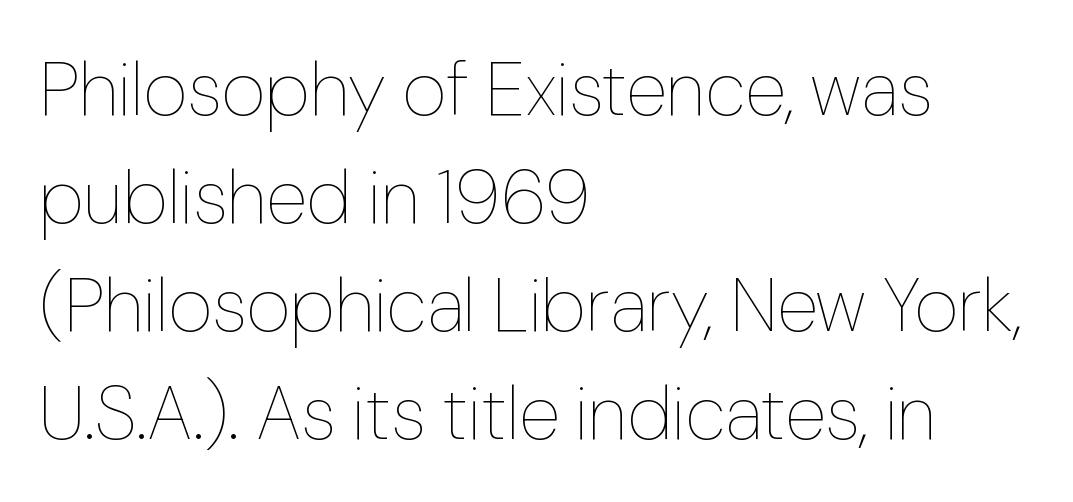
The glyphs are unaccompanied by any horizontal stroke below them. When letters stand straight like this, we call the style roman or upright. This rendering leaves character spacing at its baseline value. Weight class: somewhere from thin through regular. Layout note: lines flush left. These lines sit exactly where default settings would place them.
